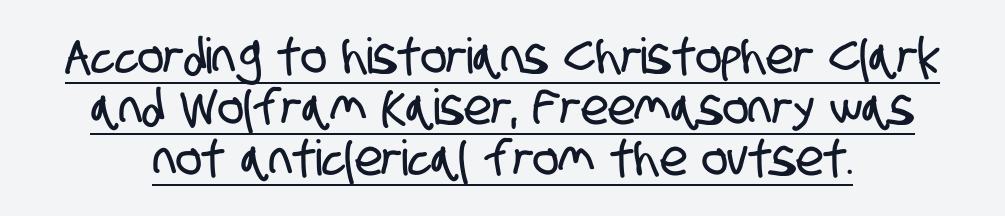
The image shows 49 px condensed sans-serif type; set tight line spacing (1.04x), normal letter spacing, underlined; low stroke contrast and a large x-height.
